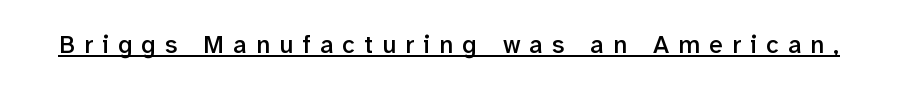
Q: Is the text bold? A: Semi-bold.
Q: Is the text italic (slanted)? A: No, it is upright.
Q: Is the text underlined? A: Yes.
Q: Is the spacing between letters normal or unusually wide? A: Unusually wide.
